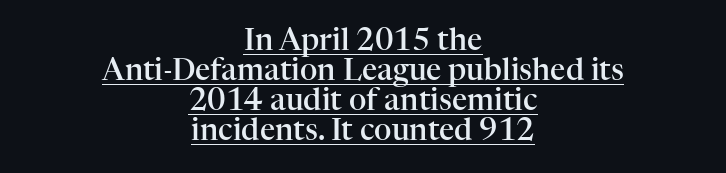
Q: Is the text bold? A: Semi-bold.
Q: Is the text italic (slanted)? A: No, it is upright.
Q: Is the typeface a serif or a sans-serif typeface? A: Serif.
Q: Is the text underlined? A: Yes.
Q: How is the paragraph aligned? A: Centered.
Q: Is the spacing between letters normal or unusually wide? A: Normal.
Q: Is the spacing between lines tight, normal or loose? A: Tight.
Q: Width (condensed, normal, or wide)? A: Normal.
Q: Stroke contrast? A: High.
Q: x-height? A: Medium.
Q: Monospaced? A: No.
